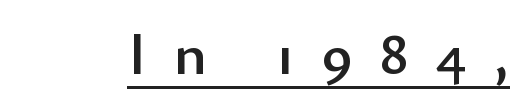
Proportional: the letters do not fall into vertical columns. This rendering features underlined lettering. Every stem runs plumb, perpendicular to the baseline. What kind of face is this? One without serifs — a sans.
